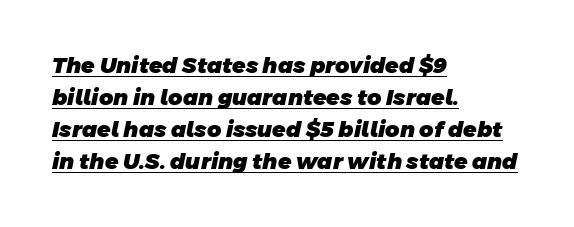
{"bold": "yes", "underline": "yes", "align": "left", "line_spacing": "normal", "line_spacing_ratio": 1.46, "letter_spacing": "normal", "letter_spacing_em": 0.0, "glyph_px": 22}
